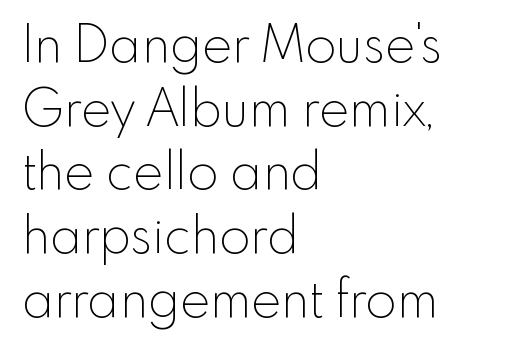
Q: Is the text bold? A: No.
Q: Is the text italic (slanted)? A: No, it is upright.
Q: Is the typeface a serif or a sans-serif typeface? A: Sans-serif.
Q: Is the text underlined? A: No.
Q: How is the paragraph aligned? A: Left-aligned.
Q: Is the spacing between letters normal or unusually wide? A: Normal.
Q: Is the spacing between lines tight, normal or loose? A: Normal.
Q: Width (condensed, normal, or wide)? A: Normal.
Q: x-height? A: Small.
Q: Monospaced? A: No.
